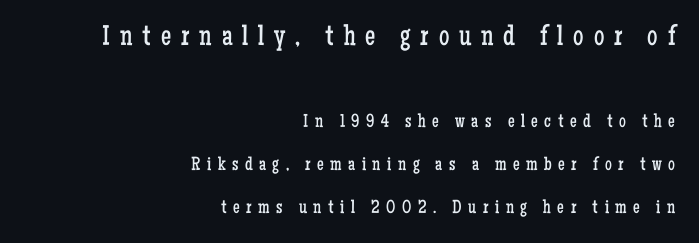
No extra ink here — the face is not bold. Designer's note — italics off, roman on. The passage shown has open, widely tracked lettering throughout. This sample uses a serif face. These two chunks differ in scale, with the top chunk taking the larger measure.
